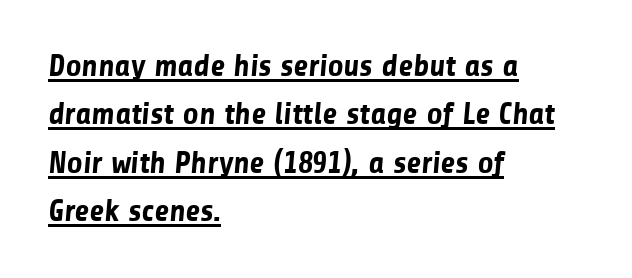
The vertical gap from one line to the next is medium. Tracking here is standard; glyphs follow each other at the usual distance. Serifs: no, the terminals of the letterforms are clean. Horizontally, the lines are justified to the leading edge only. Beneath each row of characters lies a ruled line. Here the designer chose a conventional face with non-uniform glyph widths.
